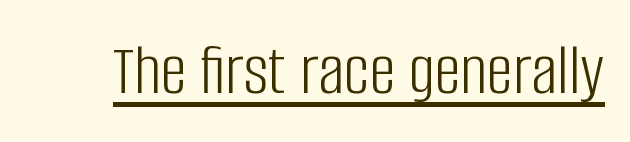
The image shows 74 px light, condensed sans-serif type, upright; set normal letter spacing, underlined; low stroke contrast and a large x-height.
